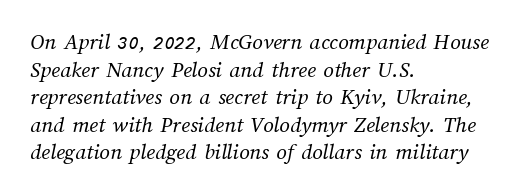
The lines in this sample share a left origin and differ only in where they stop. Nothing heavy about these letters — not bold at all. There is no visible air inserted between adjacent glyphs. Any mark beneath the type? The region is blank.
